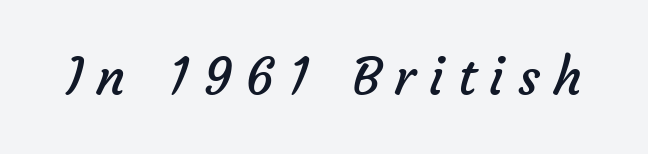
{"serif": "no", "bold": "no", "weight": "regular", "width": "normal", "stroke_contrast": "low", "x_height": "medium", "monospaced": "no", "underline": "no", "letter_spacing": "wide", "letter_spacing_em": 0.26, "glyph_px": 52}
